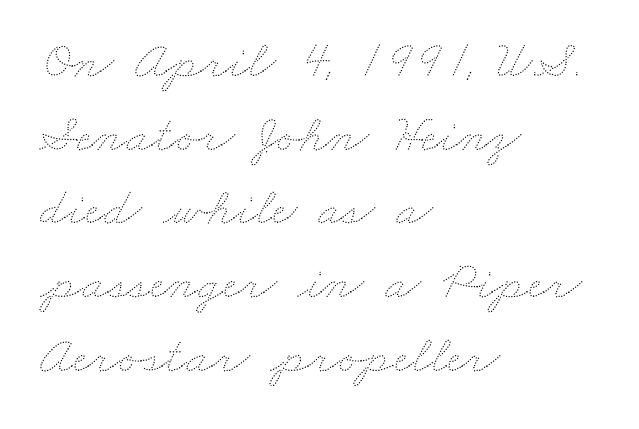
The image shows 53 px thin, wide type; set left-aligned, normal line spacing (1.39x), normal letter spacing, not underlined; medium stroke contrast and a small x-height.
